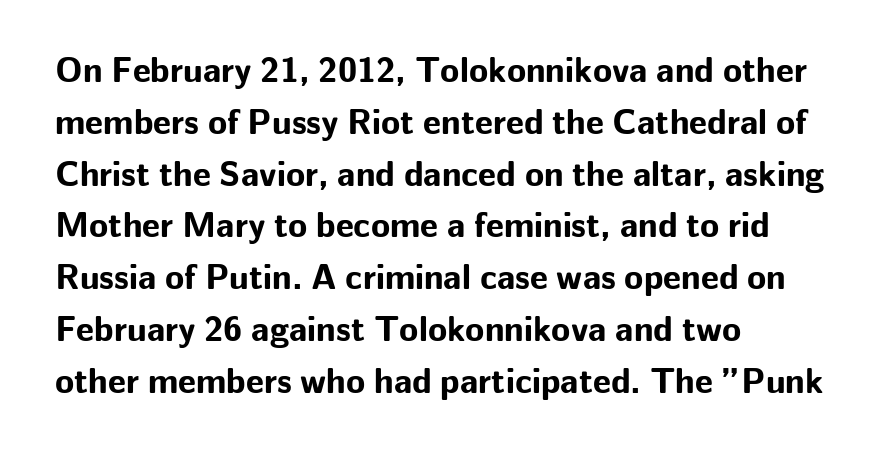
The image shows 35 px bold sans-serif type, upright; set left-aligned, normal line spacing (1.48x), normal letter spacing, not underlined; low stroke contrast and a medium x-height.
